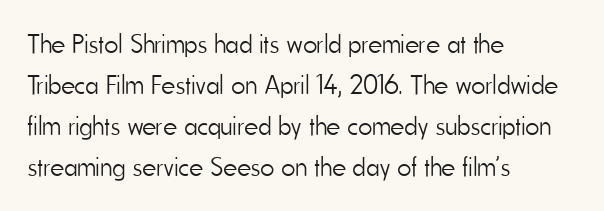
Q: Is the text bold? A: No.
Q: Is the text italic (slanted)? A: No, it is upright.
Q: Is the text underlined? A: No.
Q: How is the paragraph aligned? A: Left-aligned.
Q: Is the spacing between letters normal or unusually wide? A: Normal.
Q: Is the spacing between lines tight, normal or loose? A: Normal.
